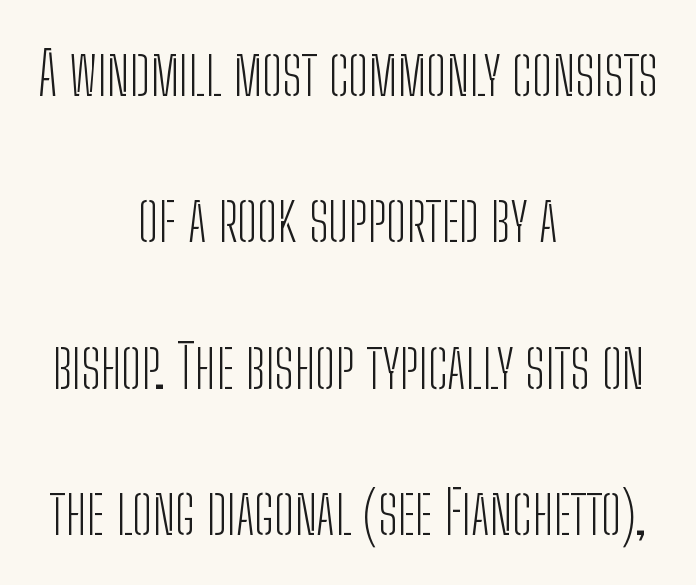
Q: Is the text bold? A: No.
Q: Is the text italic (slanted)? A: No, it is upright.
Q: Is the typeface a serif or a sans-serif typeface? A: Sans-serif.
Q: Is the text underlined? A: No.
Q: How is the paragraph aligned? A: Centered.
Q: Is the spacing between letters normal or unusually wide? A: Normal.
Q: Is the spacing between lines tight, normal or loose? A: Loose.
Q: Width (condensed, normal, or wide)? A: Condensed.
Q: Stroke contrast? A: Low.
Q: x-height? A: Medium.
Q: Monospaced? A: No.
